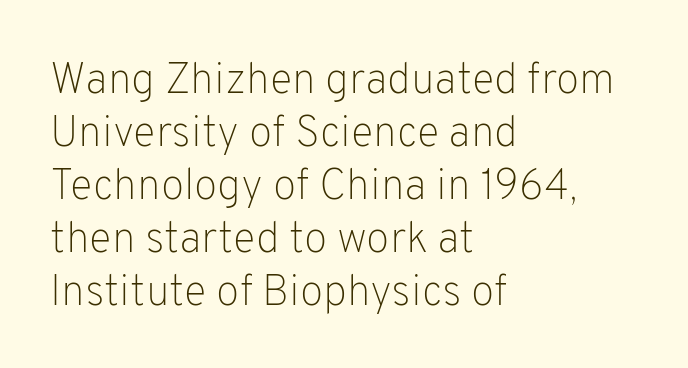
The image shows 43 px light sans-serif type, upright; set left-aligned, line spacing 1.23x, normal letter spacing, not underlined; low stroke contrast and a medium x-height.
